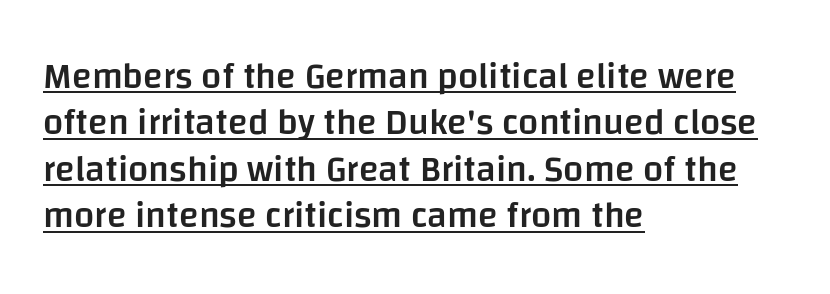
In terms of posture, this sample is upright. This is the in-between weight designers call semibold or demi. Font category for this specimen: sans-serif. The setting favours the left margin, as ordinary paragraphs usually do. The face used here is rendered with its standard letterfit. A typesetter would call this proportional, since set widths differ per character.
